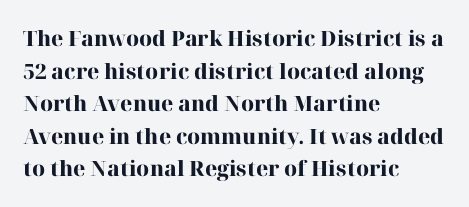
{"italic": "no", "bold": "yes", "underline": "no", "align": "left", "line_spacing": "normal", "line_spacing_ratio": 1.55, "letter_spacing": "normal", "letter_spacing_em": 0.0, "glyph_px": 21}
